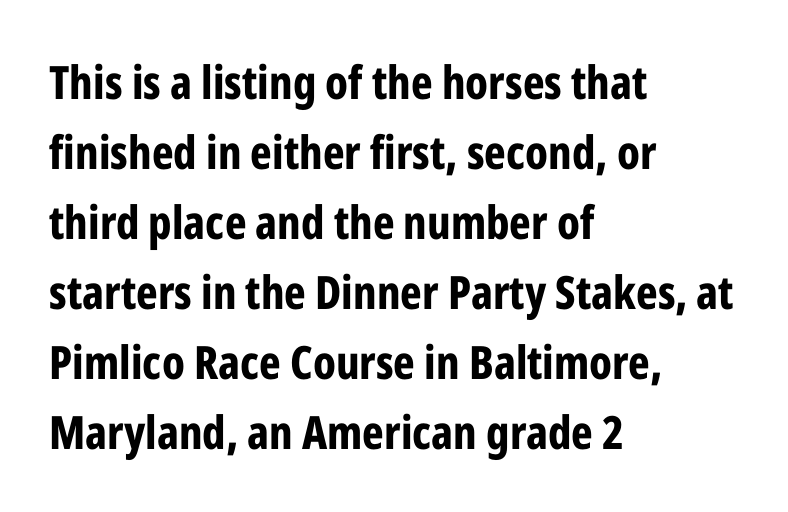
Grotesque or geometric, the face here clearly has no serifs. A roman cut, with each character standing at attention. Students, note that the glyphs here touch the page at normal intervals. Layout note: lines flush left.
